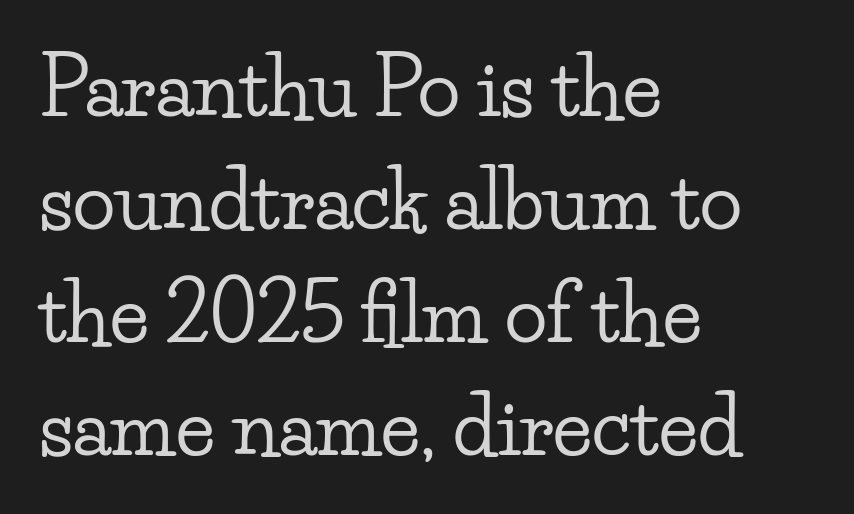
Q: Is the text italic (slanted)? A: No, it is upright.
Q: Is the typeface a serif or a sans-serif typeface? A: Serif.
Q: Is the text underlined? A: No.
Q: How is the paragraph aligned? A: Left-aligned.
Q: Is the spacing between letters normal or unusually wide? A: Normal.
Q: Is the spacing between lines tight, normal or loose? A: Normal.
Q: Width (condensed, normal, or wide)? A: Wide.
Q: Stroke contrast? A: Low.
Q: x-height? A: Small.
Q: Monospaced? A: No.
